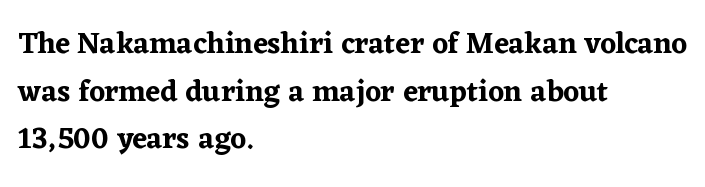
Vertical strokes here are truly vertical. Do the characters align in a grid? No, the font is proportional. The type family on display is of the serif kind. The paragraph has a hard left edge and a soft right edge. The foot of each line stays bare and open. The face used here is rendered with its standard letterfit.
